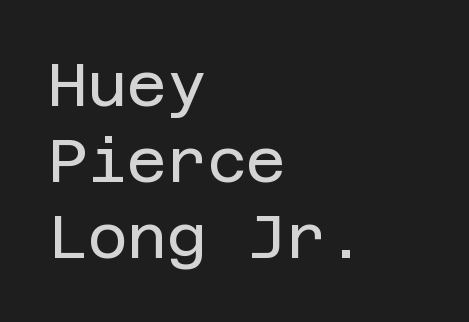
The image shows 61 px regular-weight sans-serif type, upright; set left-aligned, normal line spacing (1.25x), normal letter spacing, not underlined; low stroke contrast and a large x-height.
